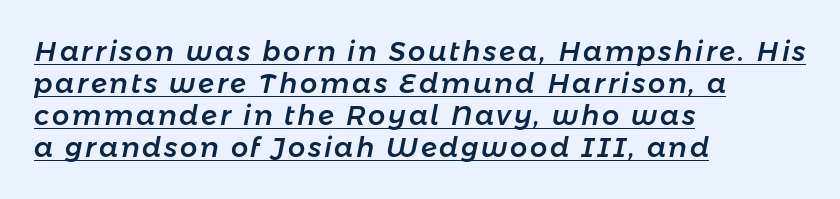
{"italic": "yes", "lean": "right", "slant_degrees": 11, "underline": "yes", "align": "left", "line_spacing_ratio": 1.19, "glyph_px": 27}
